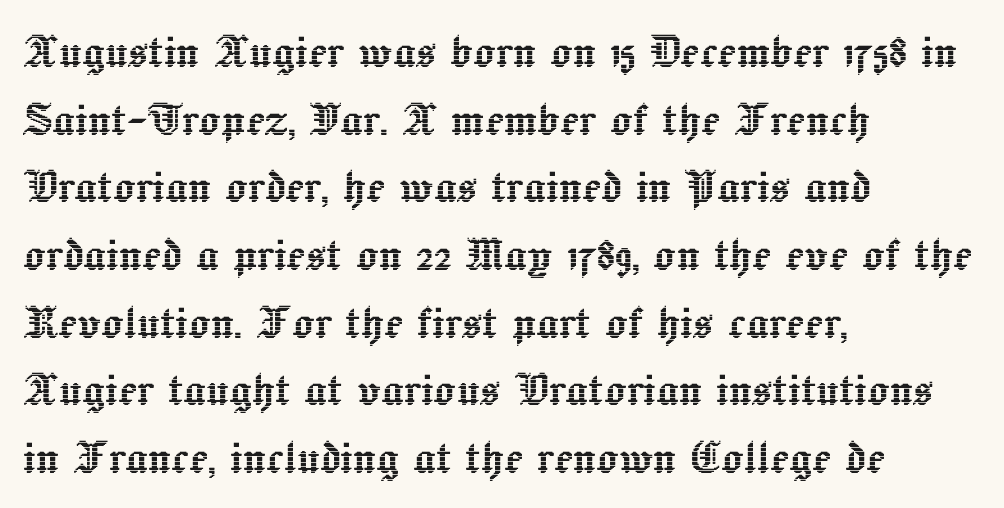
{"italic": "no", "width": "normal", "x_height": "medium", "monospaced": "no", "underline": "no", "align": "left", "line_spacing_ratio": 1.23, "letter_spacing": "normal", "letter_spacing_em": 0.0, "glyph_px": 55}
